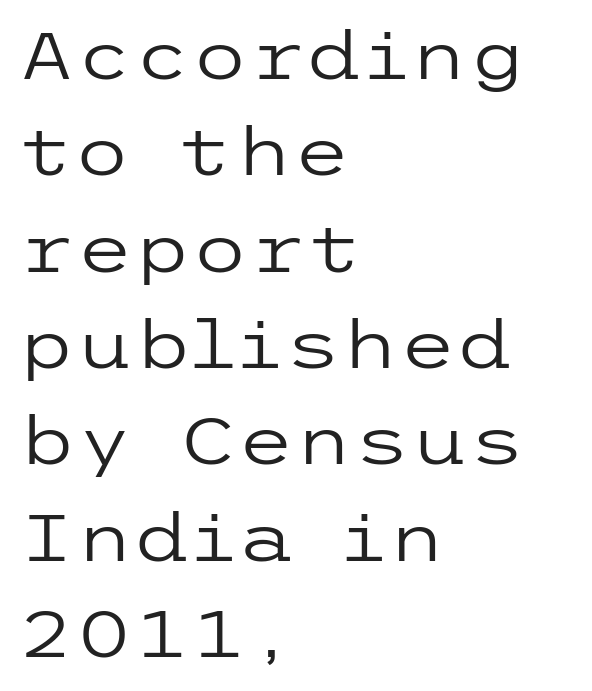
Q: Is the text bold? A: No.
Q: Is the text italic (slanted)? A: No, it is upright.
Q: Is the typeface a serif or a sans-serif typeface? A: Sans-serif.
Q: Is the text underlined? A: No.
Q: How is the paragraph aligned? A: Left-aligned.
Q: Is the spacing between letters normal or unusually wide? A: Normal.
Q: Is the spacing between lines tight, normal or loose? A: Normal.
Q: Width (condensed, normal, or wide)? A: Wide.
Q: Stroke contrast? A: Low.
Q: x-height? A: Medium.
